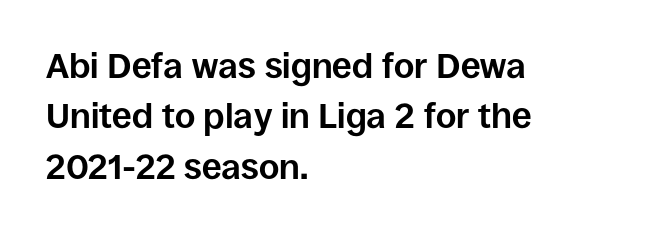
{"serif": "no", "italic": "no", "bold": "yes", "weight": "bold", "width": "normal", "stroke_contrast": "low", "x_height": "large", "monospaced": "no", "underline": "no", "align": "left", "line_spacing": "normal", "line_spacing_ratio": 1.44, "letter_spacing": "normal", "letter_spacing_em": 0.0, "glyph_px": 35}
